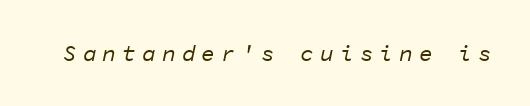
The letterforms sit at book weight or below. Someone cranked the tracking dial way up on this one. Decoration check: the copy has no underline. The rendering applies a slant to the glyphs.
